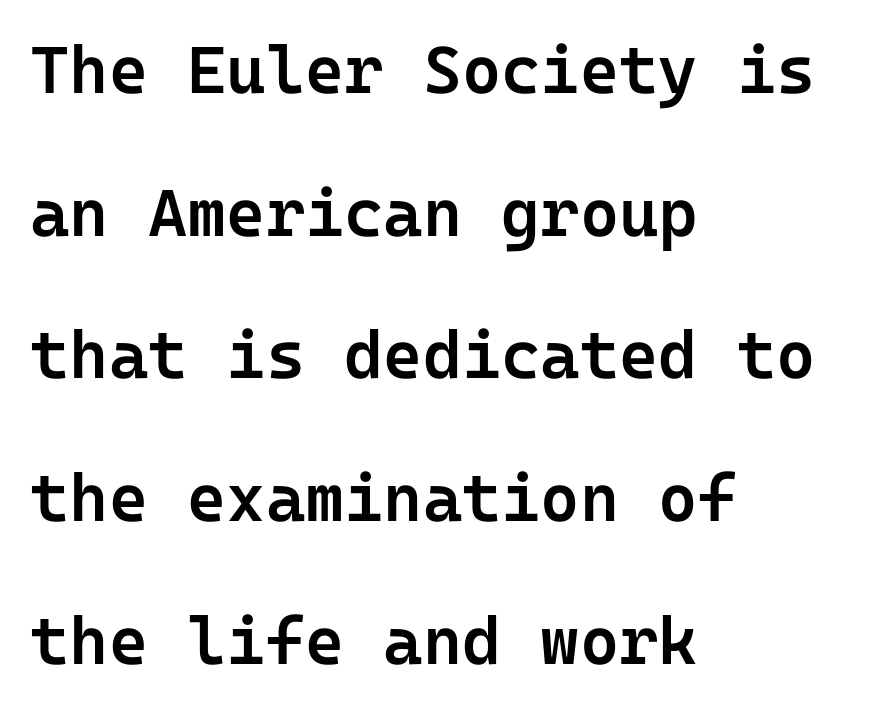
The zone under the glyphs is completely vacant. A sans-serif font was chosen for this passage. Observe the ordinary spacing: letters are neighbours, not strangers. Is there much room between lines? Yes — plenty of vertical air separates them.
